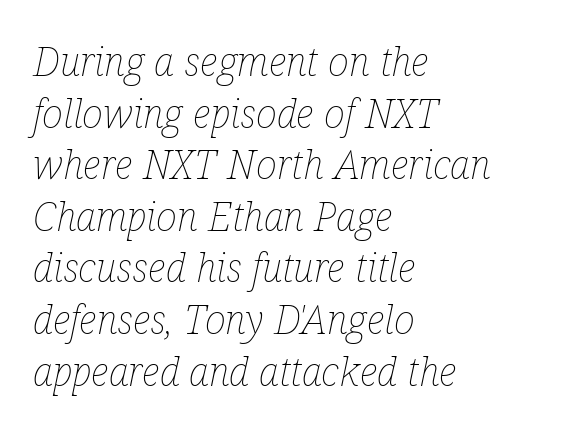
{"italic": "yes", "lean": "right", "slant_degrees": 12, "bold": "no", "weight": "thin", "width": "condensed", "stroke_contrast": "low", "x_height": "medium", "monospaced": "no", "underline": "no", "align": "left", "line_spacing": "normal", "line_spacing_ratio": 1.29, "letter_spacing": "normal", "letter_spacing_em": 0.0, "glyph_px": 40}
